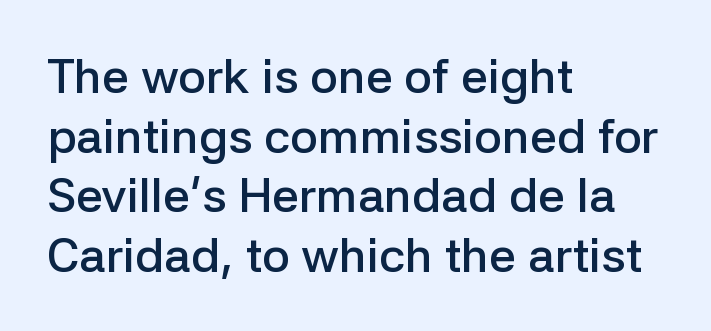
The image shows 48 px semibold sans-serif type, upright; set left-aligned, line spacing 1.24x, normal letter spacing, not underlined; low stroke contrast and a medium x-height.
